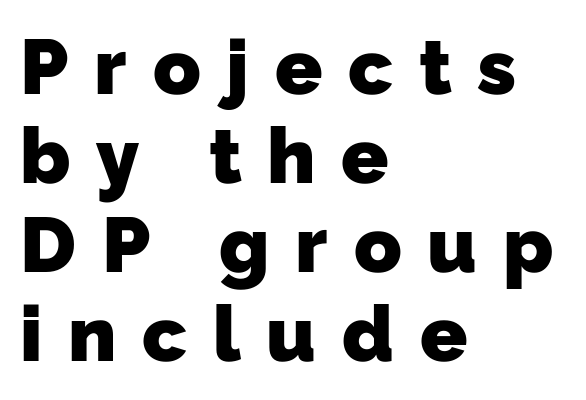
{"serif": "no", "bold": "yes", "weight": "heavy", "width": "normal", "stroke_contrast": "low", "x_height": "medium", "monospaced": "no", "underline": "no", "align": "left", "line_spacing": "tight", "line_spacing_ratio": 1.14, "letter_spacing": "wide", "letter_spacing_em": 0.33, "glyph_px": 78}
